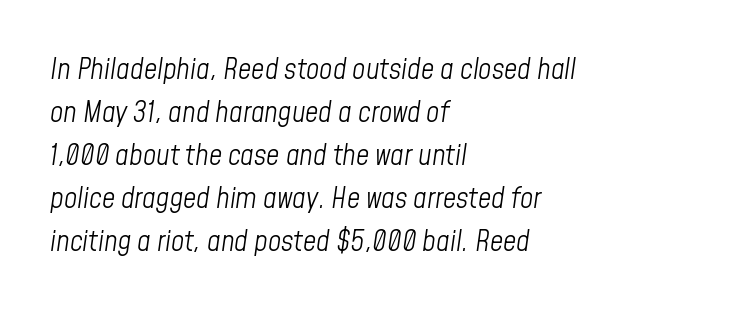
{"italic": "yes", "lean": "right", "slant_degrees": 8, "bold": "no", "weight": "light", "width": "condensed", "stroke_contrast": "low", "x_height": "medium", "monospaced": "no", "underline": "no", "align": "left", "line_spacing": "normal", "line_spacing_ratio": 1.48, "letter_spacing": "normal", "letter_spacing_em": 0.0, "glyph_px": 29}
